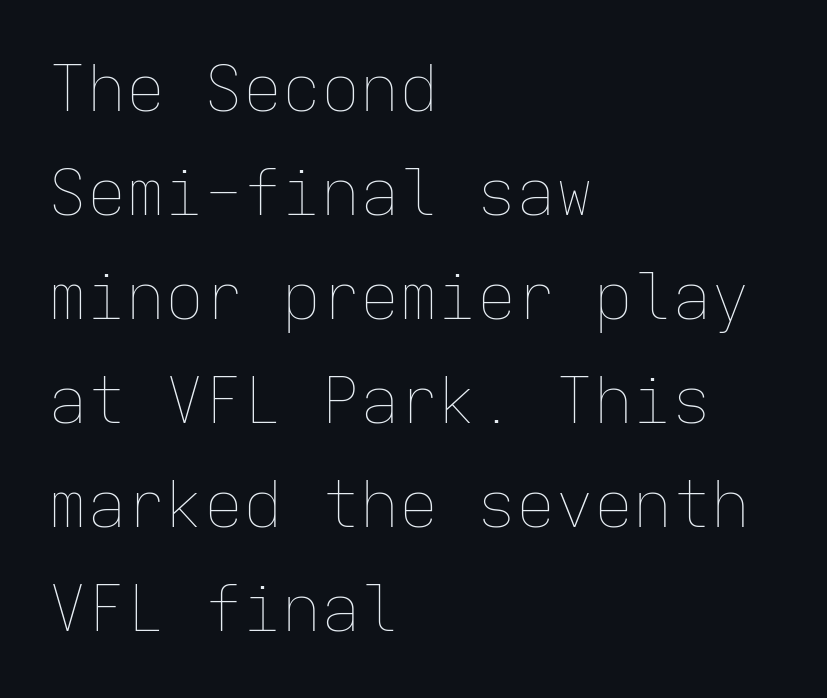
The image shows 65 px thin type, upright, monospaced; set left-aligned, normal line spacing (1.6x), normal letter spacing, not underlined; low stroke contrast and a medium x-height.
